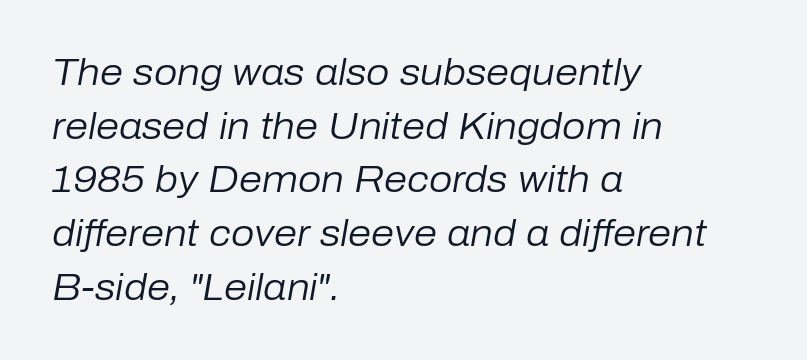
Q: Is the text bold? A: No.
Q: Is the text italic (slanted)? A: Yes, it leans right by about 10 degrees.
Q: Is the text underlined? A: No.
Q: How is the paragraph aligned? A: Left-aligned.
Q: Is the spacing between letters normal or unusually wide? A: Normal.
Q: Is the spacing between lines tight, normal or loose? A: Normal.
Q: Width (condensed, normal, or wide)? A: Normal.
Q: Stroke contrast? A: Low.
Q: x-height? A: Medium.
Q: Monospaced? A: No.
